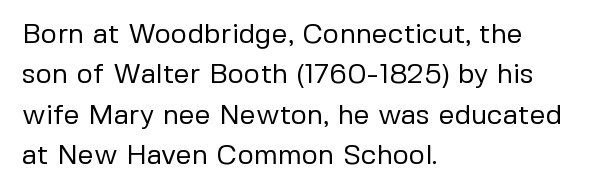
The image shows 28 px regular-weight sans-serif type, upright; set left-aligned, normal line spacing (1.44x), normal letter spacing, not underlined; low stroke contrast and a medium x-height.
